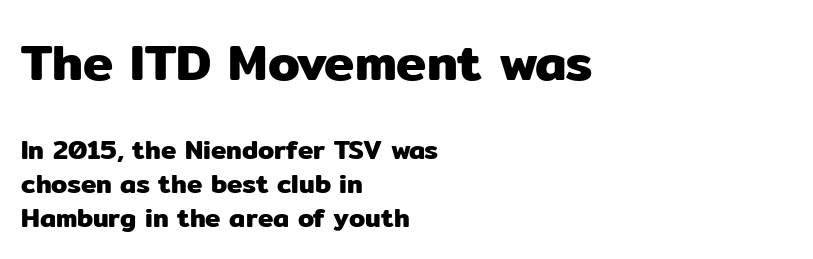
{"serif": "no", "italic": "no", "width": "normal", "stroke_contrast": "low", "x_height": "medium", "monospaced": "no", "underline": "no", "align": "left", "line_spacing": "normal", "line_spacing_ratio": 1.31, "letter_spacing": "normal", "letter_spacing_em": 0.0, "larger_block": "first", "size_ratio": 1.96, "glyph_px": 51}
